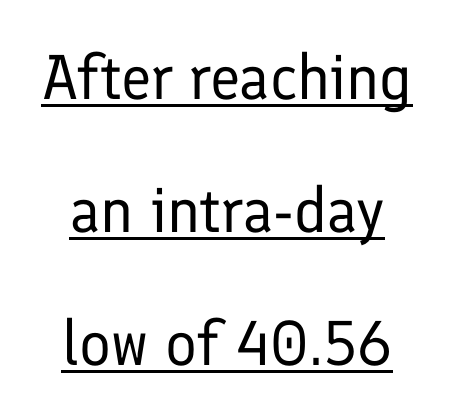
The image shows 63 px regular-weight sans-serif type, upright; set loose line spacing (2.11x), normal letter spacing, underlined; low stroke contrast and a medium x-height.
